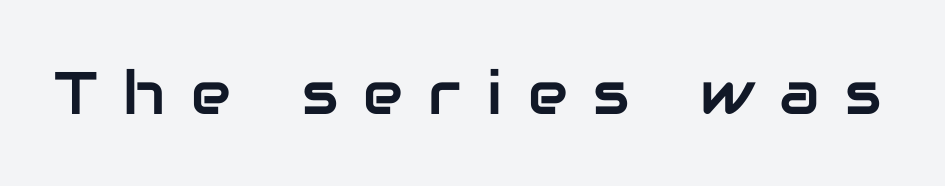
The image shows 60 px sans-serif type, upright; set unusually wide letter spacing (+0.43 em), not underlined; low stroke contrast and a medium x-height.
